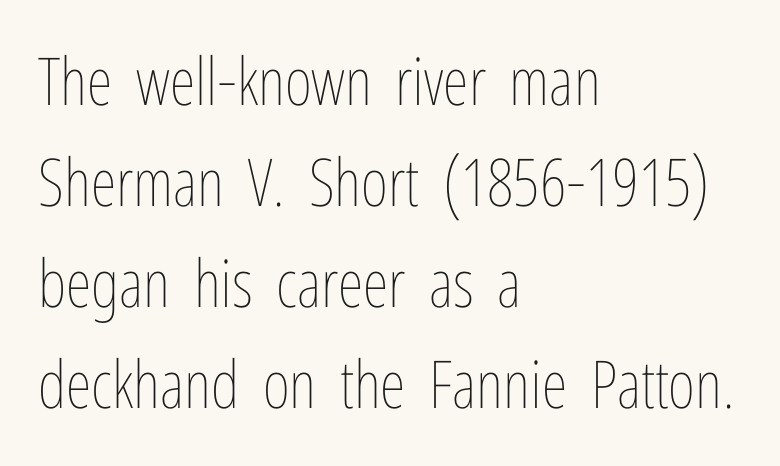
{"italic": "no", "bold": "no", "weight": "thin", "width": "condensed", "stroke_contrast": "low", "x_height": "medium", "monospaced": "no", "underline": "no", "align": "left", "line_spacing": "normal", "line_spacing_ratio": 1.53, "letter_spacing": "normal", "letter_spacing_em": 0.0, "glyph_px": 66}
